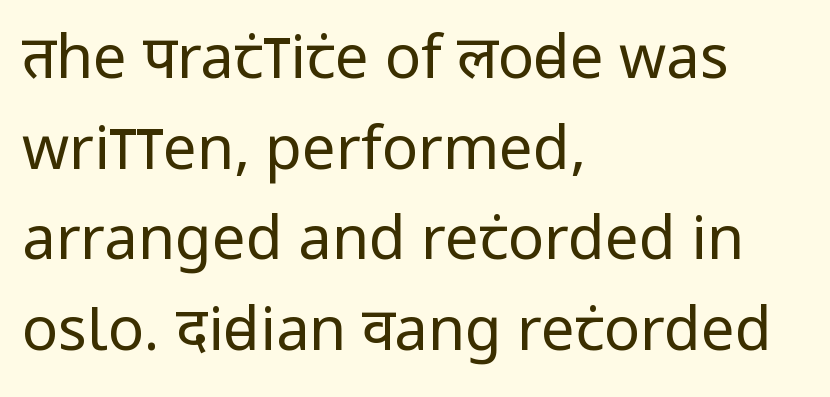
The image shows 60 px regular-weight, condensed sans-serif type, upright; set left-aligned, normal line spacing (1.51x), normal letter spacing, not underlined; low stroke contrast and a large x-height.
